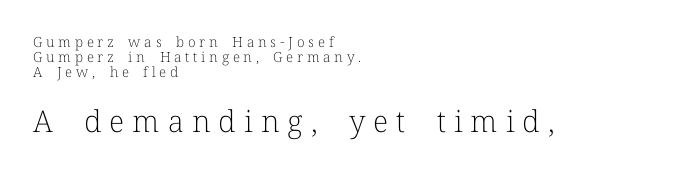
The passage is arranged the way most books set body copy — flush left. Descenders are the only things crossing below the line. The lower block of text is set noticeably larger than the block above it. The cut favours lightness, reaching ordinary text weight at its darkest. Observe the wide spacing: letters keep a clear distance from each other.
